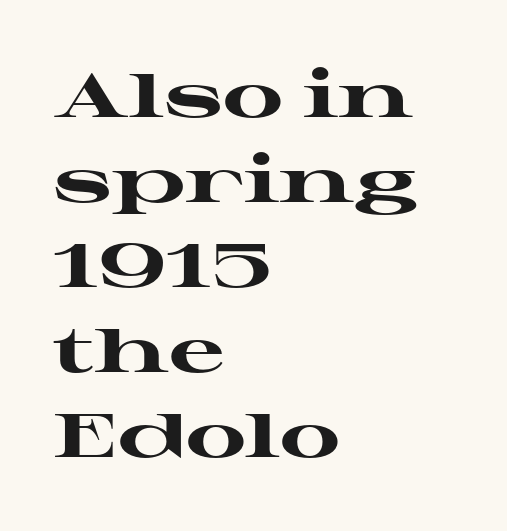
Caption: multi-line text, flush left, ragged right. The font's upright variant was chosen for this text. Bare-footed words on every line. No extra tracking has been applied to these lines. Little horizontal feet cap the strokes, marking this as serif type. Looks like regular typesetting: each glyph gets only the width it needs.
